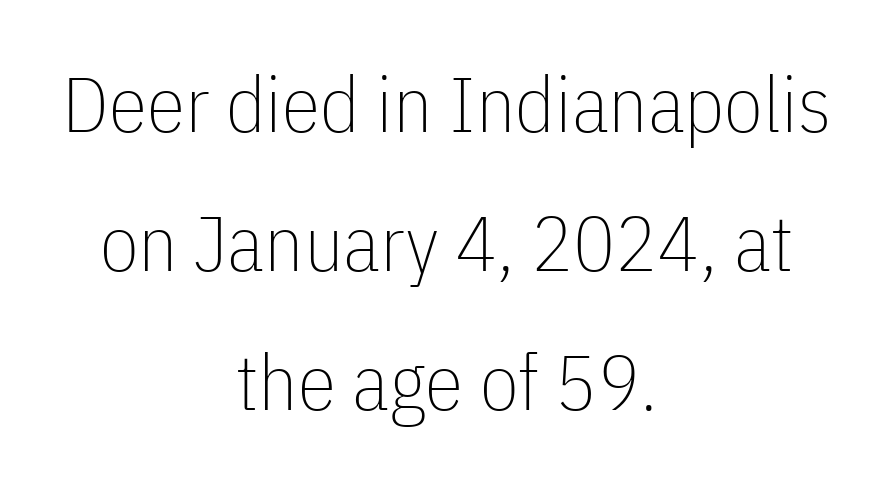
Q: Is the text bold? A: No.
Q: Is the text italic (slanted)? A: No, it is upright.
Q: Is the typeface a serif or a sans-serif typeface? A: Sans-serif.
Q: Is the text underlined? A: No.
Q: How is the paragraph aligned? A: Centered.
Q: Is the spacing between letters normal or unusually wide? A: Normal.
Q: Width (condensed, normal, or wide)? A: Condensed.
Q: Stroke contrast? A: Low.
Q: x-height? A: Medium.
Q: Monospaced? A: No.
